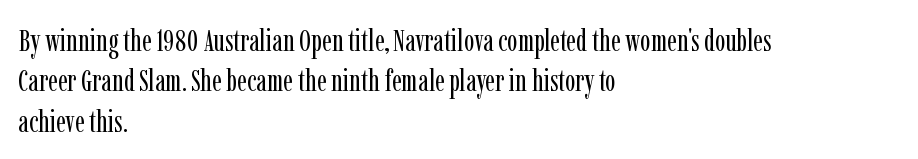
The image shows 31 px regular-weight, condensed serif type, upright; set left-aligned, normal line spacing (1.3x), normal letter spacing, not underlined; low stroke contrast and a medium x-height.
